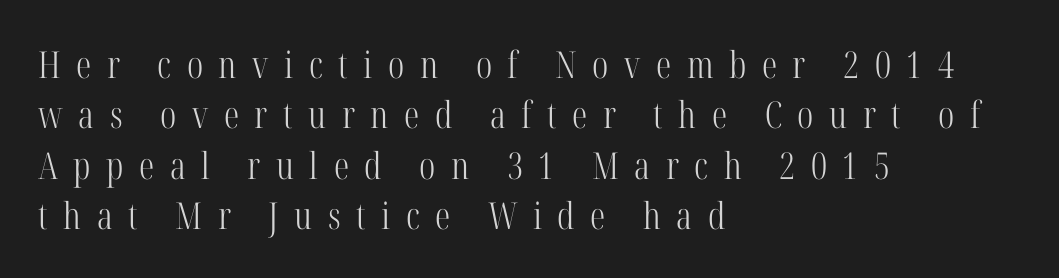
The face used here is rendered with a markedly widened letterfit. The designer went with a serif here, giving each stem small feet. On a weight scale, this lands at 450 or below. Clear beneath every line of the passage. Looks like regular typesetting: each glyph gets only the width it needs.
